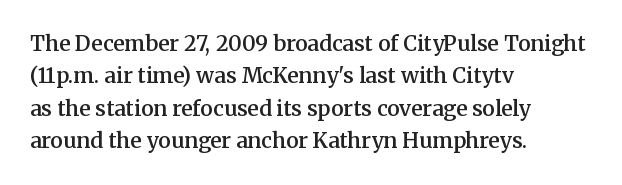
{"italic": "no", "bold": "semi", "underline": "no", "align": "left", "line_spacing": "normal", "line_spacing_ratio": 1.54, "letter_spacing": "normal", "letter_spacing_em": 0.0, "glyph_px": 21}
